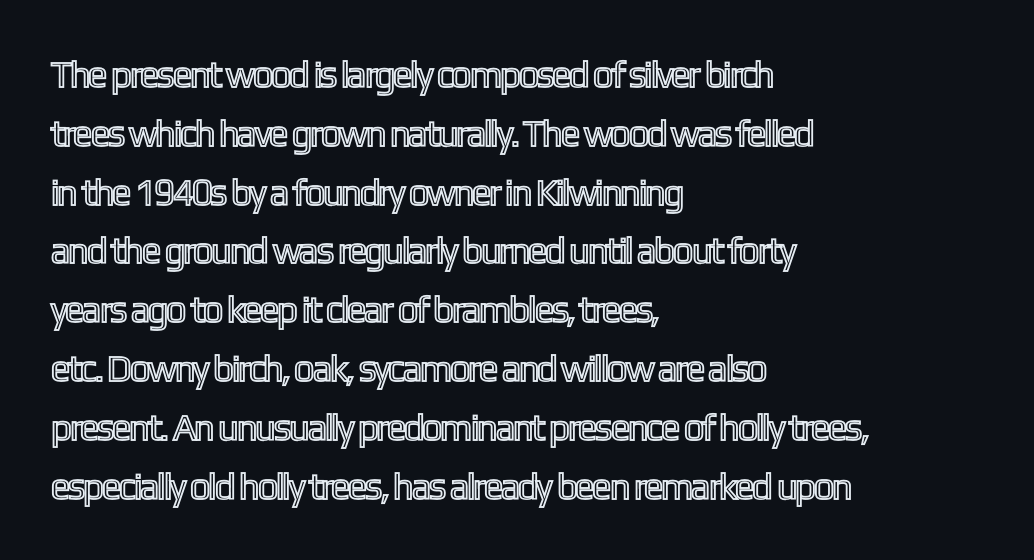
{"italic": "no", "width": "condensed", "x_height": "medium", "monospaced": "no", "underline": "no", "align": "left", "line_spacing": "normal", "line_spacing_ratio": 1.59, "letter_spacing": "normal", "letter_spacing_em": 0.0, "glyph_px": 37}
